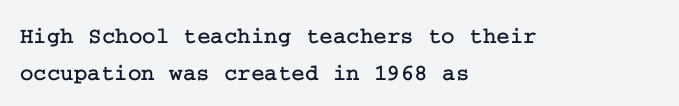
{"italic": "no", "underline": "no", "align": "left", "line_spacing": "normal", "line_spacing_ratio": 1.6, "letter_spacing": "normal", "letter_spacing_em": 0.0, "glyph_px": 23}
